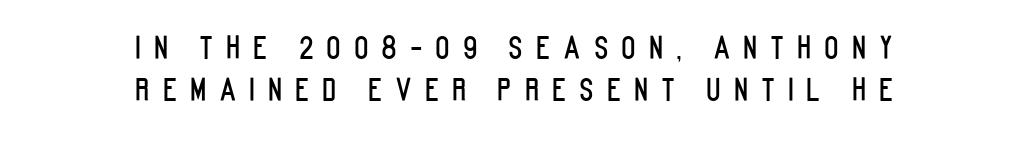
Q: Is the text italic (slanted)? A: No, it is upright.
Q: Is the typeface a serif or a sans-serif typeface? A: Sans-serif.
Q: Is the text underlined? A: No.
Q: How is the paragraph aligned? A: Centered.
Q: Is the spacing between letters normal or unusually wide? A: Unusually wide.
Q: Is the spacing between lines tight, normal or loose? A: Normal.
Q: Width (condensed, normal, or wide)? A: Condensed.
Q: Stroke contrast? A: Low.
Q: x-height? A: Large.
Q: Monospaced? A: No.
